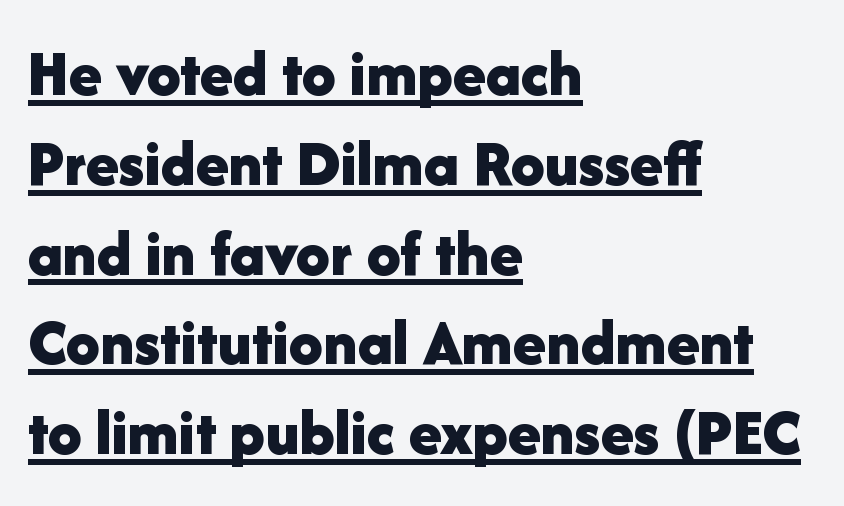
{"serif": "no", "italic": "no", "bold": "yes", "weight": "bold", "width": "normal", "stroke_contrast": "low", "x_height": "medium", "monospaced": "no", "underline": "yes", "align": "left", "line_spacing": "normal", "line_spacing_ratio": 1.34, "letter_spacing": "normal", "letter_spacing_em": 0.0, "glyph_px": 67}
